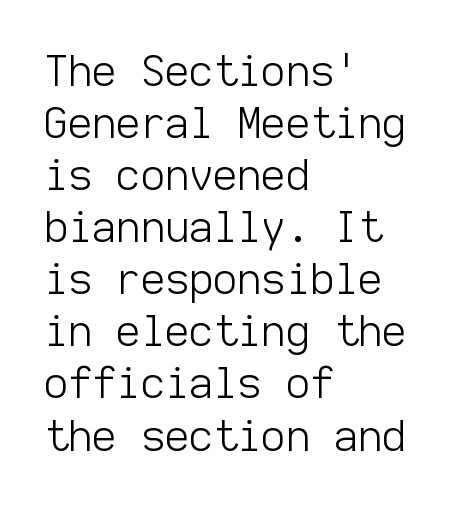
Q: Is the text bold? A: No.
Q: Is the text italic (slanted)? A: No, it is upright.
Q: Is the typeface a serif or a sans-serif typeface? A: Sans-serif.
Q: Is the text underlined? A: No.
Q: How is the paragraph aligned? A: Left-aligned.
Q: Is the spacing between letters normal or unusually wide? A: Normal.
Q: Width (condensed, normal, or wide)? A: Normal.
Q: Stroke contrast? A: Low.
Q: x-height? A: Medium.
Q: Monospaced? A: Yes.
